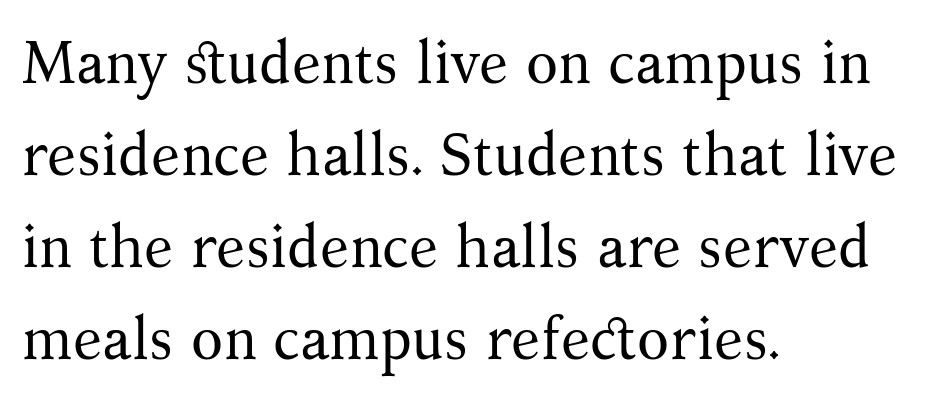
Q: Is the text bold? A: No.
Q: Is the text italic (slanted)? A: No, it is upright.
Q: Is the typeface a serif or a sans-serif typeface? A: Serif.
Q: Is the text underlined? A: No.
Q: How is the paragraph aligned? A: Left-aligned.
Q: Is the spacing between letters normal or unusually wide? A: Normal.
Q: Is the spacing between lines tight, normal or loose? A: Normal.
Q: Width (condensed, normal, or wide)? A: Normal.
Q: Stroke contrast? A: Medium.
Q: x-height? A: Medium.
Q: Monospaced? A: No.
